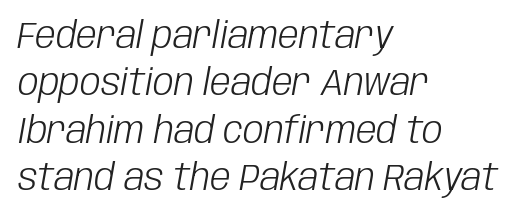
{"italic": "yes", "lean": "right", "slant_degrees": 10, "bold": "no", "weight": "light", "width": "condensed", "stroke_contrast": "low", "x_height": "large", "monospaced": "no", "underline": "no", "align": "left", "line_spacing": "normal", "line_spacing_ratio": 1.28, "letter_spacing": "normal", "letter_spacing_em": 0.0, "glyph_px": 37}
